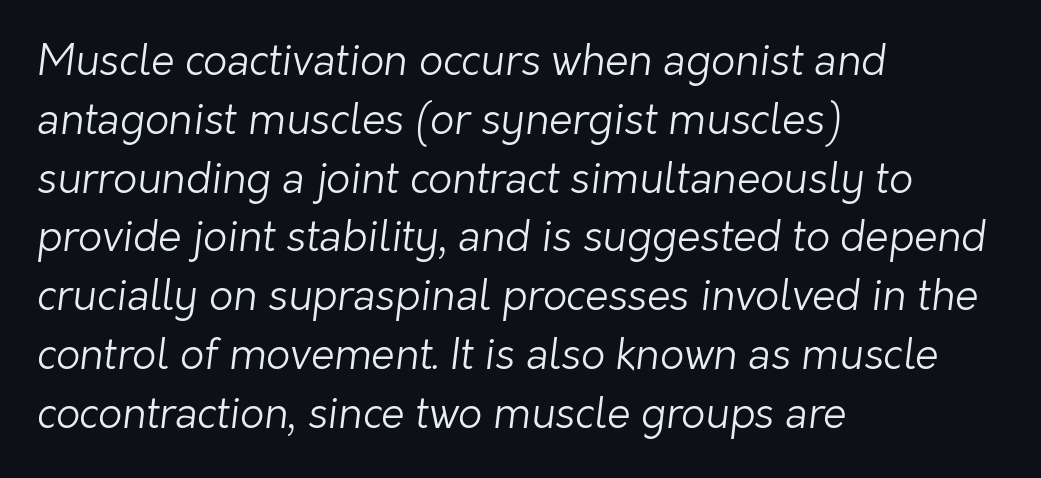
{"serif": "no", "bold": "no", "weight": "light", "width": "normal", "stroke_contrast": "low", "x_height": "medium", "monospaced": "no", "underline": "no", "align": "left", "line_spacing": "normal", "line_spacing_ratio": 1.4, "letter_spacing": "normal", "letter_spacing_em": 0.0, "glyph_px": 42}
